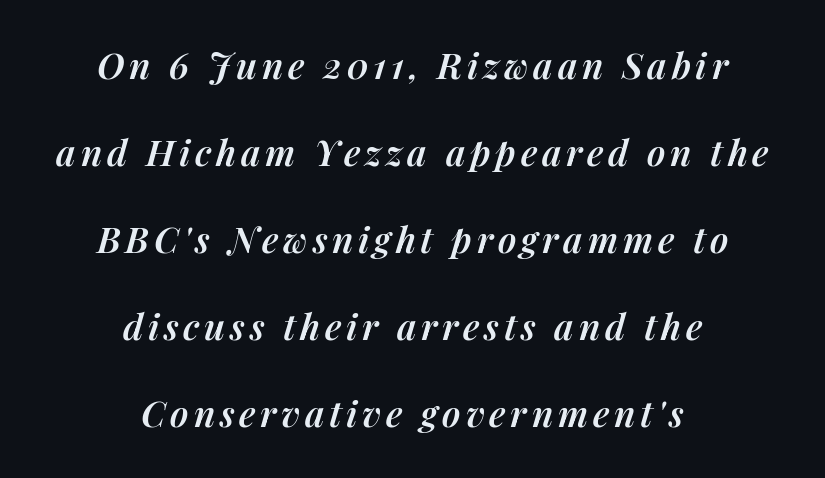
{"italic": "yes", "lean": "right", "slant_degrees": 14, "bold": "semi", "weight": "semibold", "width": "normal", "stroke_contrast": "medium", "x_height": "medium", "monospaced": "no", "underline": "no", "align": "center", "line_spacing": "loose", "line_spacing_ratio": 2.42, "glyph_px": 36}
